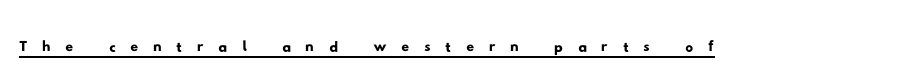
Substantial extra tracking has been applied to these lines. These lines are rendered in a variable-pitch font. This rendering features underlined lettering. Unlike a traditional serif, this face leaves its strokes unadorned.
